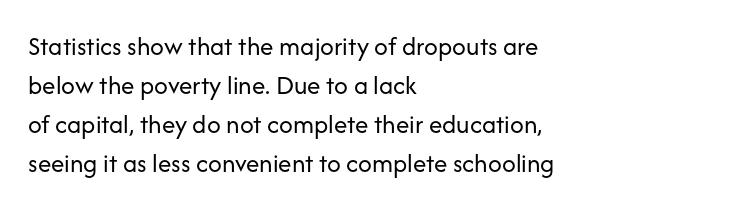
The image shows 27 px text type, upright; set left-aligned, normal line spacing (1.45x), normal letter spacing, not underlined.
